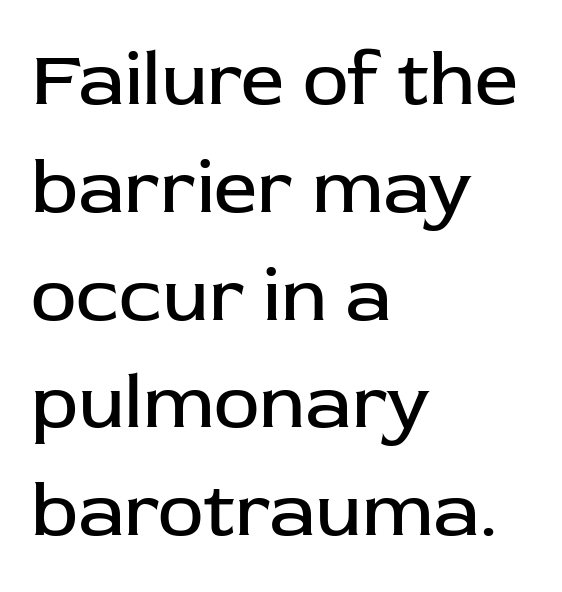
If you drew a ruler down the left edge, every line would touch it. When letters stand straight like this, we call the style roman or upright. This is sans-serif lettering, the kind often seen on screens and signage. The passage shown is typed in a proportional face where columns would drift.
